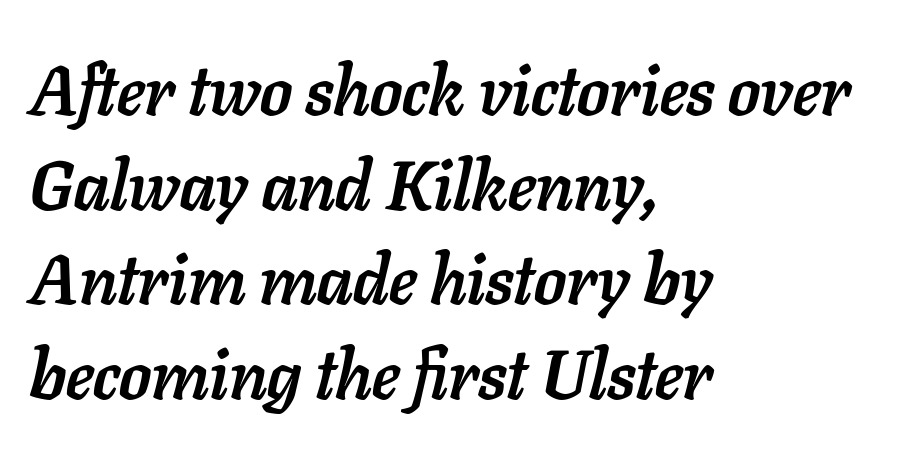
Character widths vary here, with narrow letters taking less room than wide ones. Honestly, the letter spacing is just normal — you wouldn't notice it. Quick note: interline space is typical. Yep, that's italic — everything's leaning.
